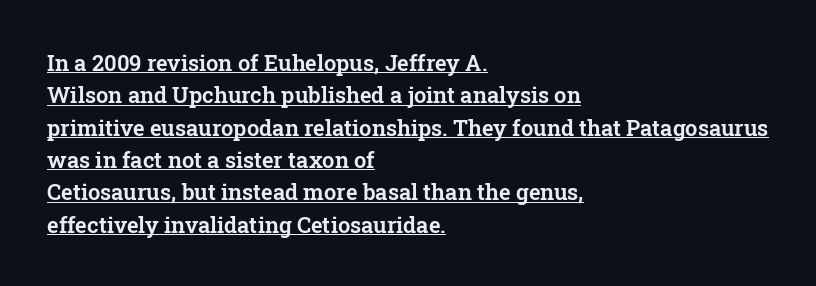
Q: Is the text italic (slanted)? A: No, it is upright.
Q: Is the text underlined? A: Yes.
Q: How is the paragraph aligned? A: Left-aligned.
Q: Is the spacing between letters normal or unusually wide? A: Normal.
Q: Is the spacing between lines tight, normal or loose? A: Normal.
